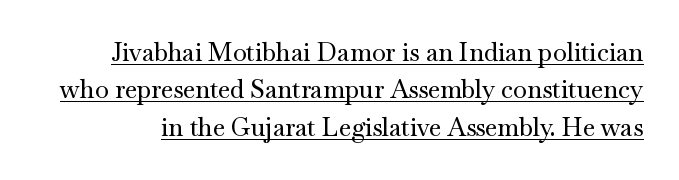
A normal amount of white space separates one row of letters from the next. Nope, not italic — everything's standing straight. Somebody hit Ctrl+U on this one — the words are underlined. Tracking here is standard; glyphs follow each other at the usual distance.
